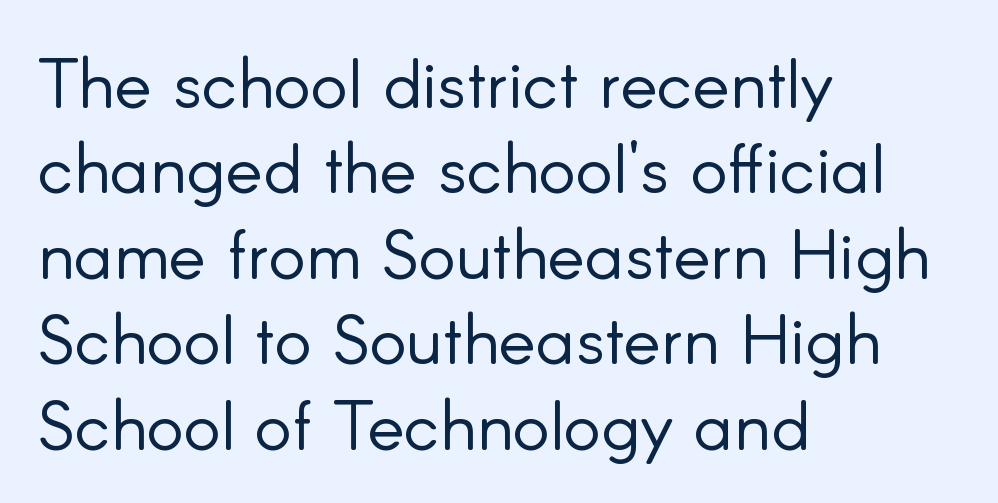
In CSS terms this would be text-align: left. In terms of letterspacing, this is plain default setting. A clean baseline with only descenders dipping below it. Here the designer chose a conventional face with non-uniform glyph widths. Check where the strokes stop: nothing finishes them off — pure sans. A light-to-regular cut is what we see here.
